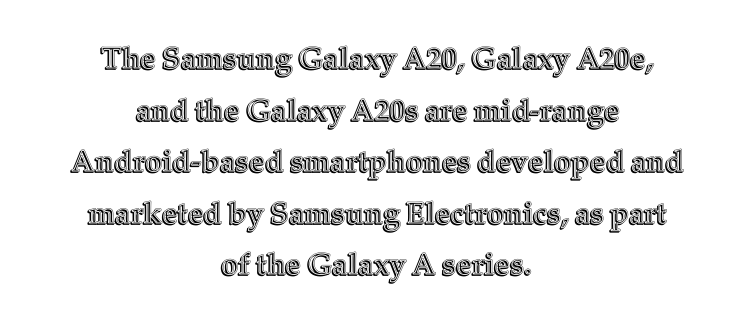
Q: Is the text italic (slanted)? A: No, it is upright.
Q: Is the text underlined? A: No.
Q: How is the paragraph aligned? A: Centered.
Q: Is the spacing between letters normal or unusually wide? A: Normal.
Q: Width (condensed, normal, or wide)? A: Normal.
Q: x-height? A: Medium.
Q: Monospaced? A: No.
